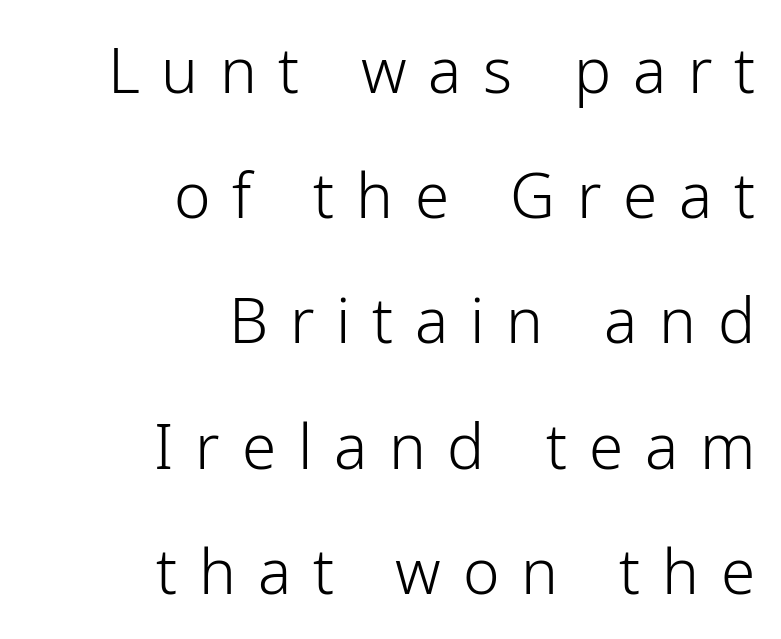
Airy leading. Words appear elongated and porous because spacing is wide. In CSS terms this would be text-align: right. Font category for this specimen: sans-serif. Compared with a typical body face, this is equally light or lighter still. A clean baseline with only descenders dipping below it.
